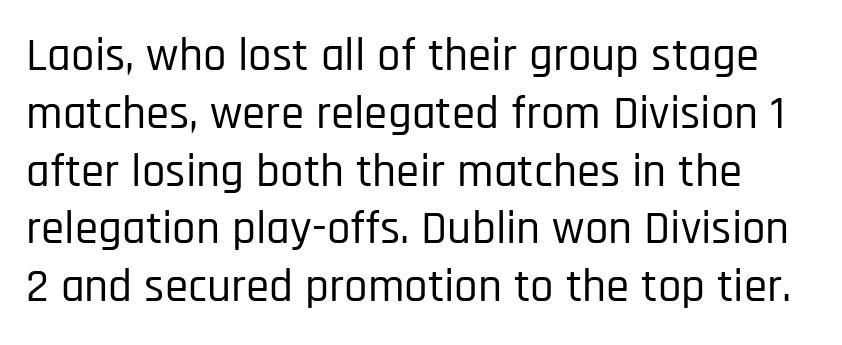
{"serif": "no", "italic": "no", "width": "condensed", "stroke_contrast": "low", "x_height": "large", "monospaced": "no", "underline": "no", "line_spacing_ratio": 1.23, "letter_spacing": "normal", "letter_spacing_em": 0.0, "glyph_px": 47}
